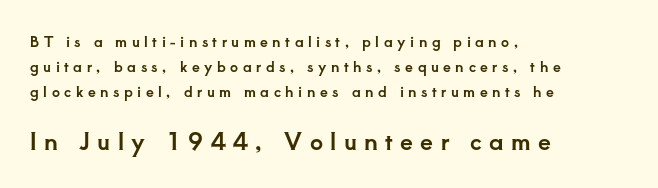
Q: Is the text italic (slanted)? A: No, it is upright.
Q: Is the text underlined? A: No.
Q: How is the paragraph aligned? A: Left-aligned.
Q: Is the spacing between letters normal or unusually wide? A: Unusually wide.
Q: Which block of text is set in a larger size, the first (top) or the second (bottom)? A: The second (bottom) one.
